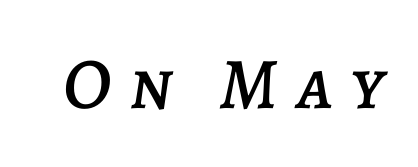
The area under the type is left untouched. The face used here has a pronounced slope to its letters. The gaps between neighbouring characters are conspicuously large. Character widths vary here, with narrow letters taking less room than wide ones.
